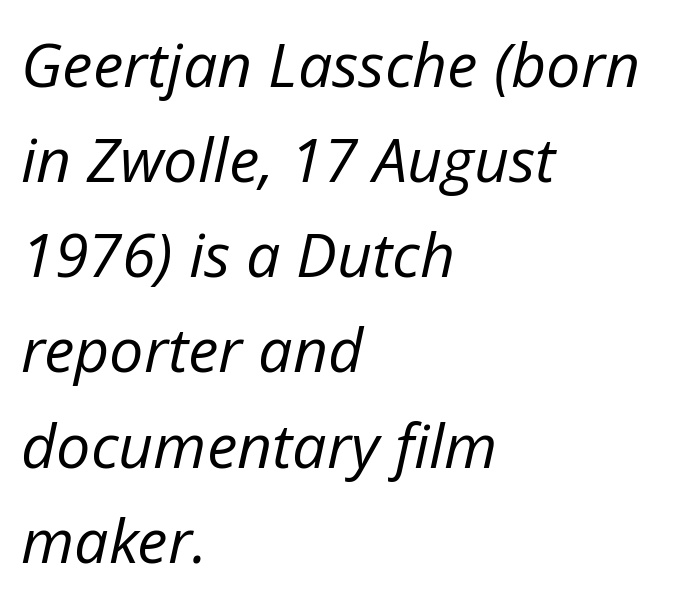
Q: Is the text bold? A: No.
Q: Is the text italic (slanted)? A: Yes, it leans right by about 12 degrees.
Q: Is the text underlined? A: No.
Q: How is the paragraph aligned? A: Left-aligned.
Q: Is the spacing between letters normal or unusually wide? A: Normal.
Q: Is the spacing between lines tight, normal or loose? A: Normal.
Q: Width (condensed, normal, or wide)? A: Normal.
Q: Stroke contrast? A: Low.
Q: x-height? A: Medium.
Q: Monospaced? A: No.
